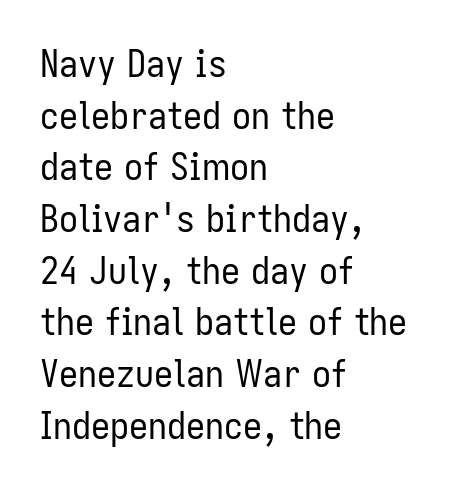
The paragraph shown leans on its left margin. This sample has the flowing, uneven cadence of proportional lettering. Does the leading feel generous? No, just average. This sample uses plain, unmodified letter spacing. Ordinary non-slanted type is in use. Serifs: no, the terminals of the letterforms are clean.
